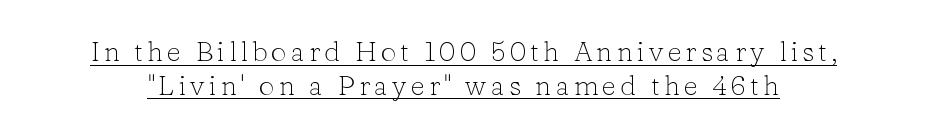
{"serif": "yes", "italic": "no", "bold": "no", "weight": "light", "width": "normal", "stroke_contrast": "low", "x_height": "medium", "monospaced": "no", "underline": "yes", "line_spacing_ratio": 1.2, "glyph_px": 28}
